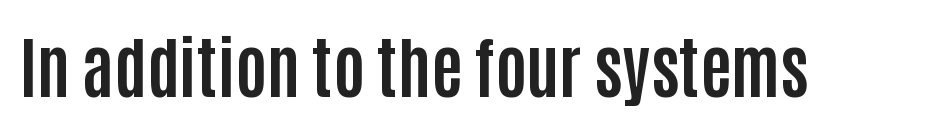
Compared with an ordinary text face, these strokes are far heavier — a full bold. Quick note: underline off. Every stem runs plumb, perpendicular to the baseline. Check where the strokes stop: nothing finishes them off — pure sans. Students, note that the glyphs here touch the page at normal intervals. Varying glyph widths throughout — classic text-font behaviour.
